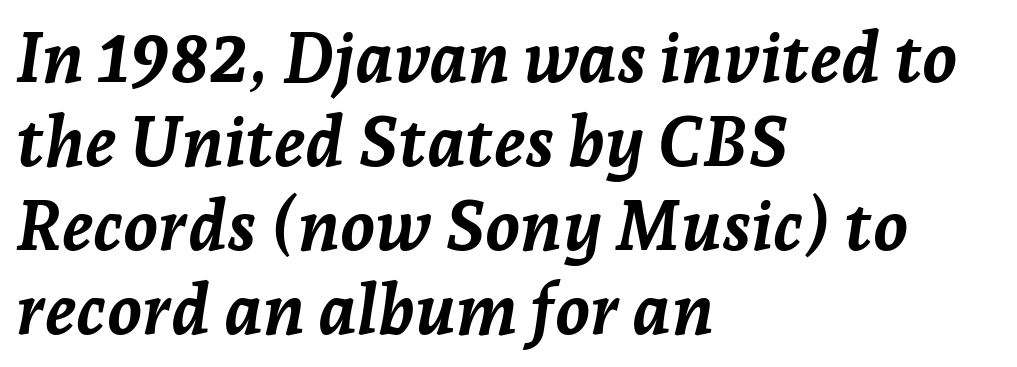
Q: Is the text bold? A: Yes.
Q: Is the text italic (slanted)? A: Yes, it leans right by about 7 degrees.
Q: Is the text underlined? A: No.
Q: How is the paragraph aligned? A: Left-aligned.
Q: Is the spacing between letters normal or unusually wide? A: Normal.
Q: Width (condensed, normal, or wide)? A: Normal.
Q: Stroke contrast? A: Low.
Q: x-height? A: Medium.
Q: Monospaced? A: No.
